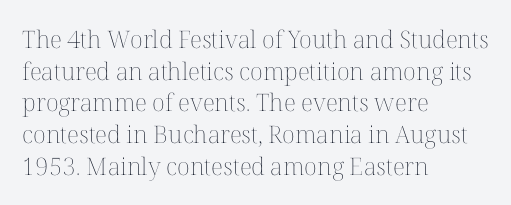
{"italic": "no", "bold": "no", "underline": "no", "align": "left", "line_spacing": "normal", "line_spacing_ratio": 1.32, "letter_spacing": "normal", "letter_spacing_em": 0.0, "glyph_px": 24}
